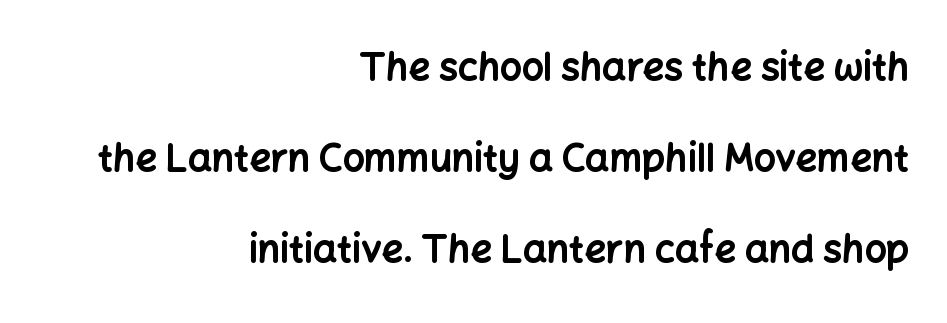
Q: Is the text bold? A: Yes.
Q: Is the text italic (slanted)? A: No, it is upright.
Q: Is the typeface a serif or a sans-serif typeface? A: Sans-serif.
Q: Is the text underlined? A: No.
Q: How is the paragraph aligned? A: Right-aligned.
Q: Is the spacing between letters normal or unusually wide? A: Normal.
Q: Is the spacing between lines tight, normal or loose? A: Loose.
Q: Width (condensed, normal, or wide)? A: Normal.
Q: Stroke contrast? A: Low.
Q: x-height? A: Medium.
Q: Monospaced? A: No.
